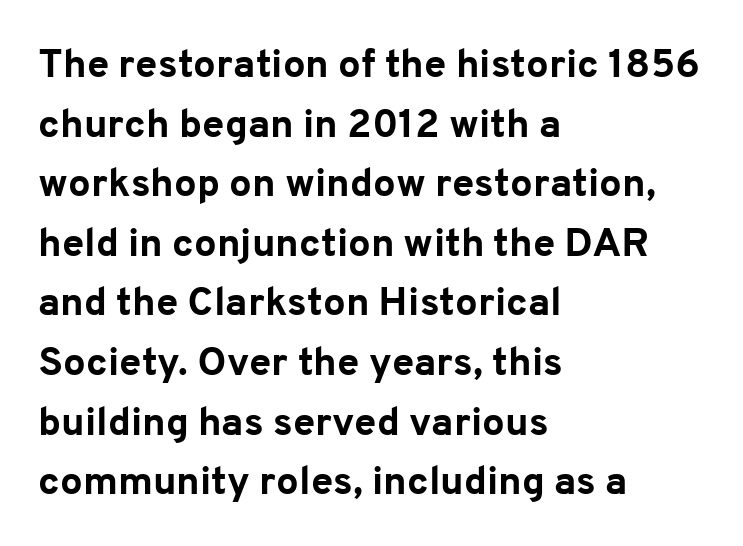
This sample uses a sans-serif face. Proportional: the letters do not fall into vertical columns. How would I describe the line gaps? Plain and ordinary. Rendered with straight, roman letterforms. Casual observation: everything's shoved over to the left.
